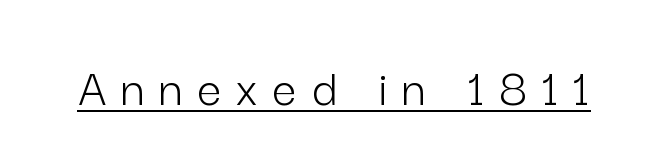
The image shows 54 px light sans-serif type, upright; set unusually wide letter spacing (+0.27 em), underlined; low stroke contrast and a medium x-height.
